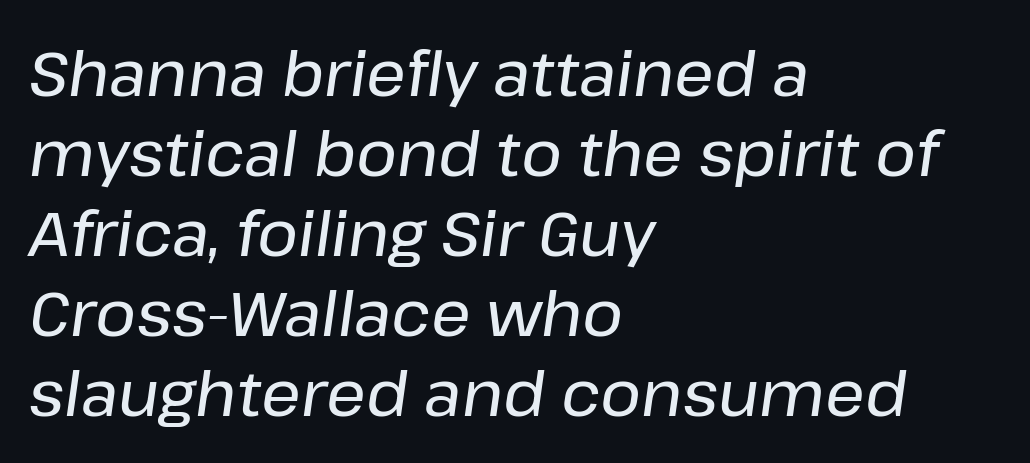
Notice how descenders clear the ascenders below comfortably — that's standard leading. Posture: slanted. Underlining? Definitely not there. A student would call this left alignment; a typographer would say flush left, rag right. Here the designer chose a conventional face with non-uniform glyph widths. The gaps between neighbouring characters are ordinary and unremarkable.
